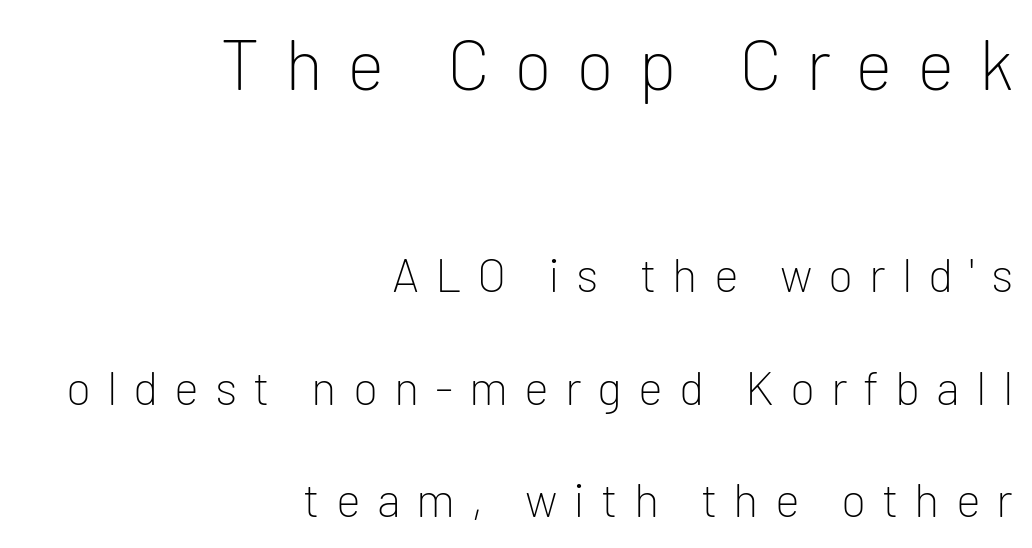
Q: Is the text bold? A: No.
Q: Is the text italic (slanted)? A: No, it is upright.
Q: Is the typeface a serif or a sans-serif typeface? A: Sans-serif.
Q: Is the text underlined? A: No.
Q: How is the paragraph aligned? A: Right-aligned.
Q: Is the spacing between letters normal or unusually wide? A: Unusually wide.
Q: Is the spacing between lines tight, normal or loose? A: Loose.
Q: Which block of text is set in a larger size, the first (top) or the second (bottom)? A: The first (top) one.
Q: Width (condensed, normal, or wide)? A: Normal.
Q: Stroke contrast? A: Low.
Q: x-height? A: Medium.
Q: Monospaced? A: No.
